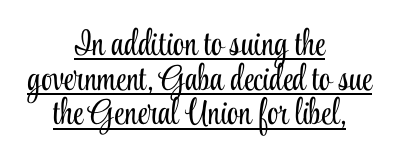
{"serif": "yes", "bold": "no", "weight": "light", "width": "condensed", "stroke_contrast": "low", "x_height": "small", "monospaced": "no", "underline": "yes", "align": "center", "line_spacing": "tight", "line_spacing_ratio": 0.96, "letter_spacing": "normal", "letter_spacing_em": 0.0, "glyph_px": 36}
